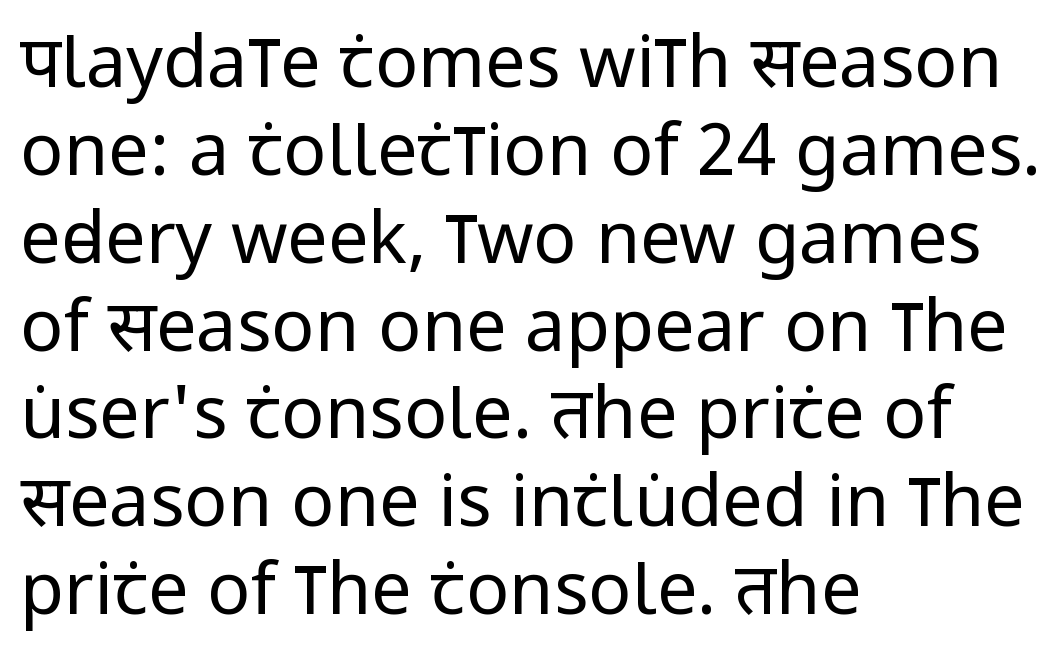
Q: Is the text bold? A: No.
Q: Is the text italic (slanted)? A: No, it is upright.
Q: Is the typeface a serif or a sans-serif typeface? A: Sans-serif.
Q: Is the text underlined? A: No.
Q: How is the paragraph aligned? A: Left-aligned.
Q: Is the spacing between letters normal or unusually wide? A: Normal.
Q: Width (condensed, normal, or wide)? A: Condensed.
Q: Stroke contrast? A: Low.
Q: x-height? A: Large.
Q: Monospaced? A: No.
